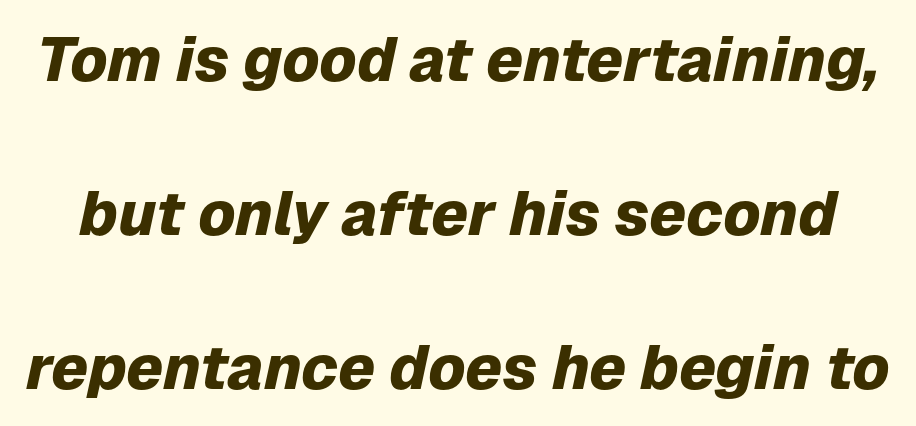
Heft: maximum for text — a bold. Italic: yes, the glyphs are oblique. Clear beneath every line of the passage. Note the varied advance widths — an 'i' is clearly narrower than an 'm'. Students, observe: this is what heavily led, spacious text looks like.
